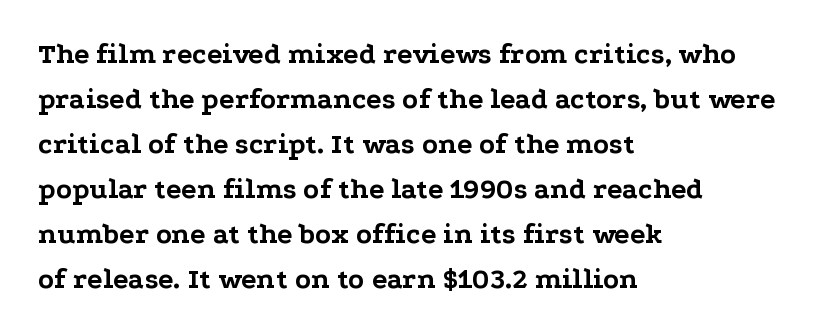
Q: Is the text bold? A: Yes.
Q: Is the text italic (slanted)? A: No, it is upright.
Q: Is the typeface a serif or a sans-serif typeface? A: Serif.
Q: Is the text underlined? A: No.
Q: How is the paragraph aligned? A: Left-aligned.
Q: Is the spacing between letters normal or unusually wide? A: Normal.
Q: Is the spacing between lines tight, normal or loose? A: Normal.
Q: Width (condensed, normal, or wide)? A: Wide.
Q: Stroke contrast? A: Low.
Q: x-height? A: Medium.
Q: Monospaced? A: No.
